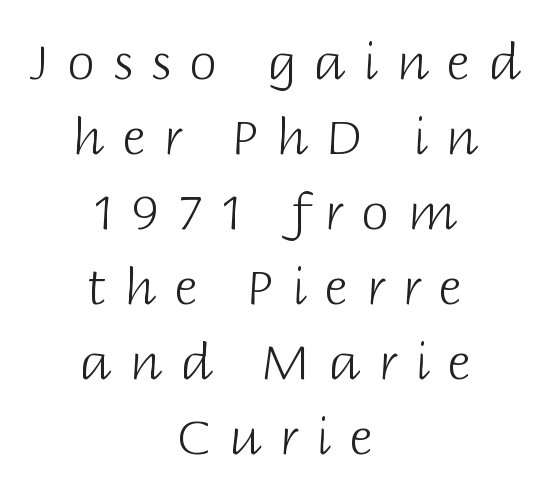
Character widths vary here, with narrow letters taking less room than wide ones. The type is letterspaced generously, with wide tracking. How would I describe the line gaps? Plain and ordinary. Underline: absent. The specimen reads as upright at a glance. The characters are drawn with everyday or finer stroke widths.
